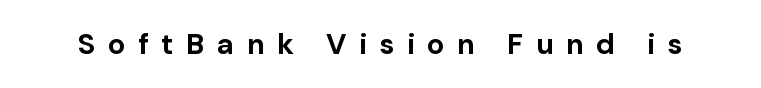
The image shows 29 px bold sans-serif type, upright; set unusually wide letter spacing (+0.43 em), not underlined; low stroke contrast and a medium x-height.
